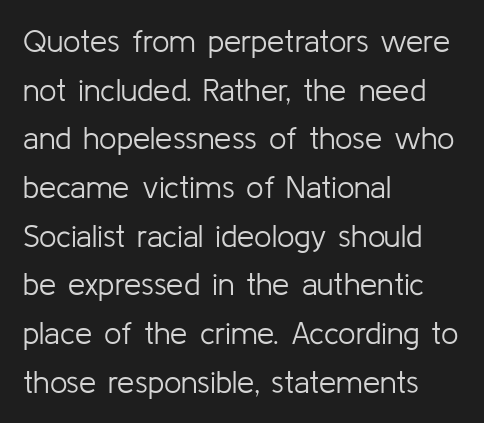
This rendering leaves character spacing at its baseline value. Is the type heavy? It reads as light-to-regular instead. A normal amount of white space separates one row of letters from the next. The letters advance in unequal steps, a hallmark of proportional type. The rendering shows plain stroke endings on the letterforms — a sans-serif design. Characters remain perfectly vertical along every line.
